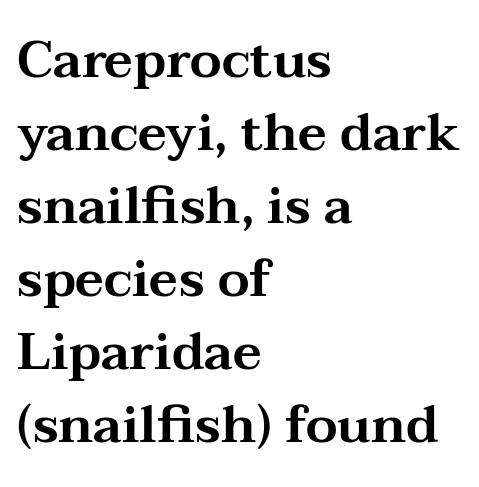
Between one letter and the next there's only the usual sliver of space. Check the space under the baseline: it is left empty. Each letter keeps its own natural width here, so spacing adapts to shape. The letters carry serifs — small finishing strokes at the ends of their stems. The line-height multiplier appears to be the usual default.
